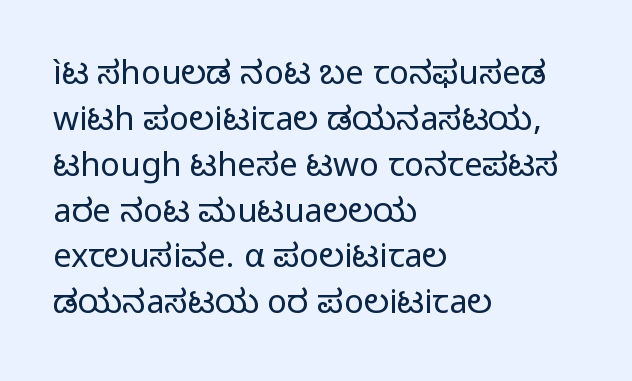
Q: Is the text bold? A: No.
Q: Is the text italic (slanted)? A: No, it is upright.
Q: Is the typeface a serif or a sans-serif typeface? A: Sans-serif.
Q: Is the text underlined? A: No.
Q: How is the paragraph aligned? A: Left-aligned.
Q: Is the spacing between letters normal or unusually wide? A: Normal.
Q: Is the spacing between lines tight, normal or loose? A: Normal.
Q: Width (condensed, normal, or wide)? A: Normal.
Q: Stroke contrast? A: Low.
Q: x-height? A: Medium.
Q: Monospaced? A: No.
